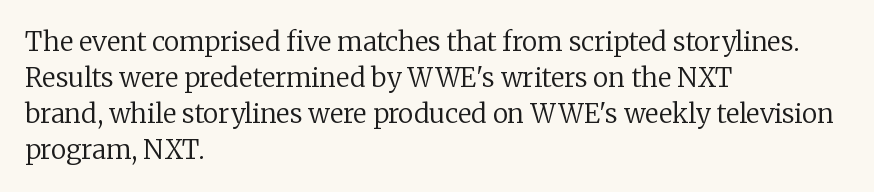
{"italic": "no", "bold": "no", "underline": "no", "align": "left", "line_spacing": "normal", "line_spacing_ratio": 1.38, "letter_spacing": "normal", "letter_spacing_em": 0.0, "glyph_px": 26}
